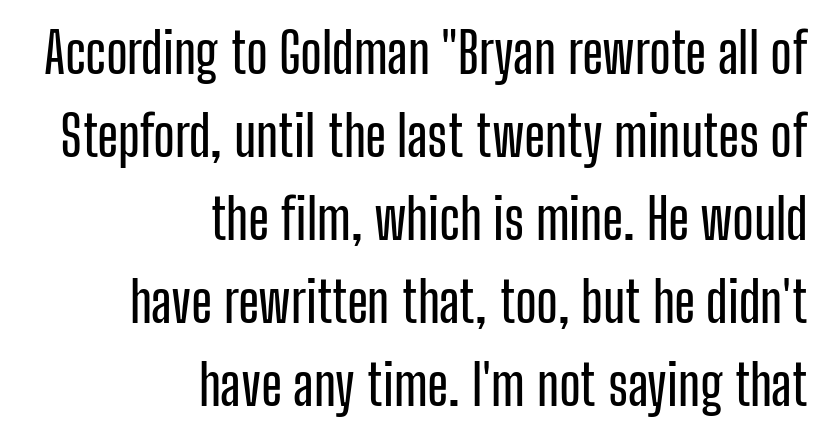
Q: Is the text italic (slanted)? A: No, it is upright.
Q: Is the typeface a serif or a sans-serif typeface? A: Sans-serif.
Q: Is the text underlined? A: No.
Q: How is the paragraph aligned? A: Right-aligned.
Q: Is the spacing between letters normal or unusually wide? A: Normal.
Q: Is the spacing between lines tight, normal or loose? A: Normal.
Q: Width (condensed, normal, or wide)? A: Condensed.
Q: Stroke contrast? A: Low.
Q: x-height? A: Medium.
Q: Monospaced? A: No.
